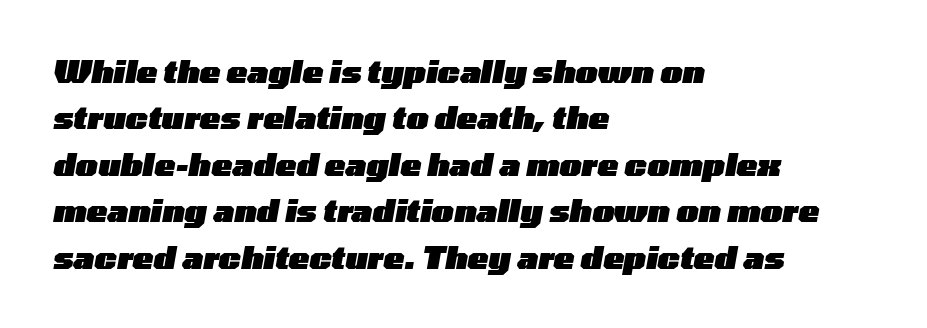
Between one letter and the next there's only the usual sliver of space. Where is the straight margin? On the left. Strokes here are thick enough to call this a true bold. These lines are rendered in a variable-pitch font. The foot of each line stays bare and open. Does the lettering tilt? It does — this is italic.
